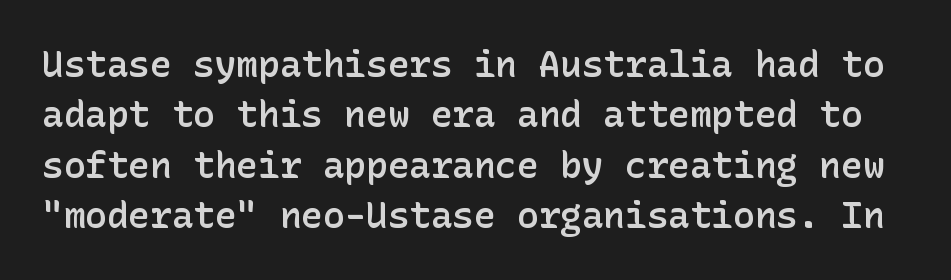
Nobody drew a line under any word here. A roman cut, with each character standing at attention. Serif or sans? Sans — the stroke terminals are bare. Observe the ordinary spacing: letters are neighbours, not strangers.
